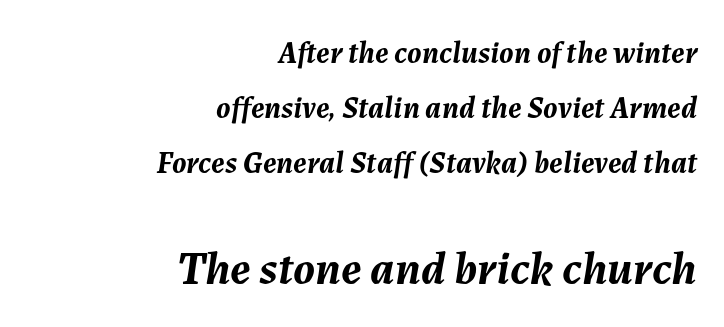
I'd describe the lettering as bold — thick and assertive. The letters sit at their default tracking, neither squeezed nor spread. You could not count columns in this text — the font is proportionally spaced. Each line ends at the same right margin while the left side varies. Check under the words: just untouched page.
